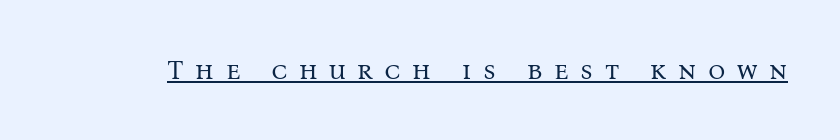
The image shows 27 px text type, upright; set unusually wide letter spacing (+0.43 em), underlined.
